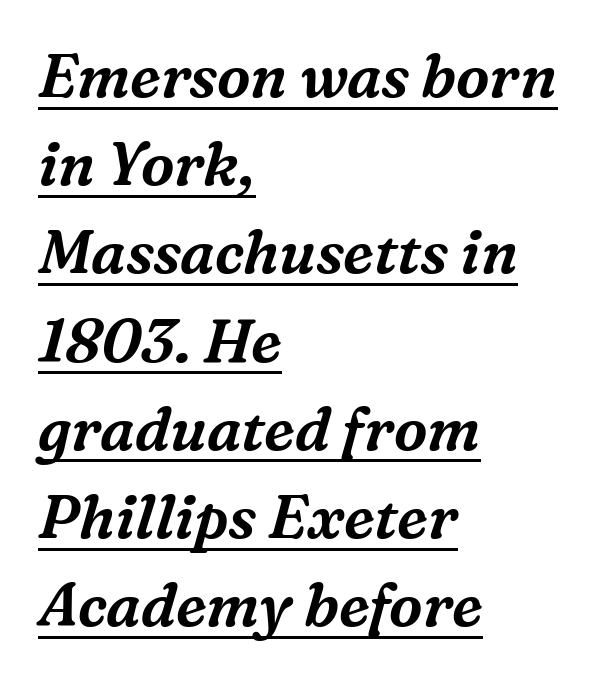
{"serif": "yes", "italic": "yes", "lean": "right", "slant_degrees": 16, "width": "normal", "stroke_contrast": "medium", "x_height": "medium", "monospaced": "no", "underline": "yes", "align": "left", "line_spacing": "normal", "line_spacing_ratio": 1.47, "letter_spacing": "normal", "letter_spacing_em": 0.0, "glyph_px": 60}
